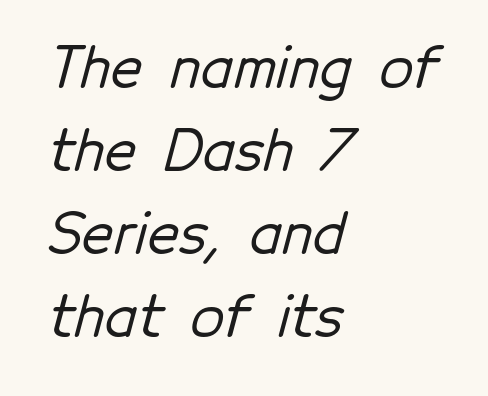
Nope, no serifs anywhere on these letters. Is this a fixed-width face? No — the glyphs have proportional, varying widths. Vertically, the passage feels balanced, rows spaced as you'd expect. Does the copy run flush right? No — it runs flush left. Beneath every word, the page is bare.
